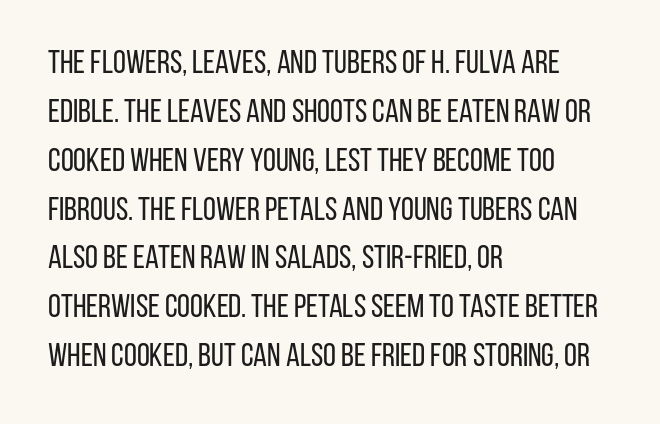
{"serif": "no", "italic": "no", "bold": "no", "weight": "regular", "width": "condensed", "stroke_contrast": "low", "x_height": "large", "monospaced": "no", "underline": "no", "align": "left", "line_spacing": "normal", "line_spacing_ratio": 1.48, "letter_spacing": "normal", "letter_spacing_em": 0.0, "glyph_px": 33}
